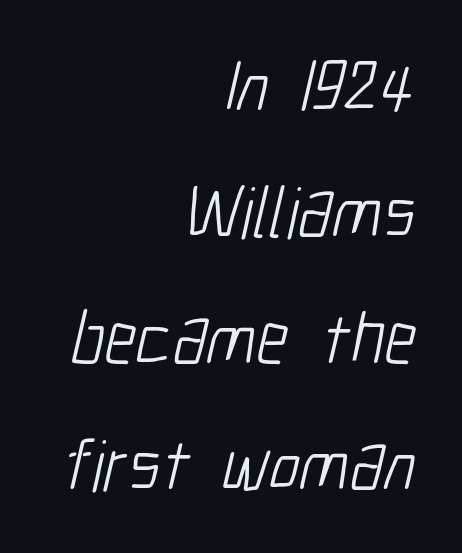
The image shows 73 px light, condensed sans-serif type; set right-aligned, line spacing 1.73x, normal letter spacing, not underlined; low stroke contrast and a medium x-height.
